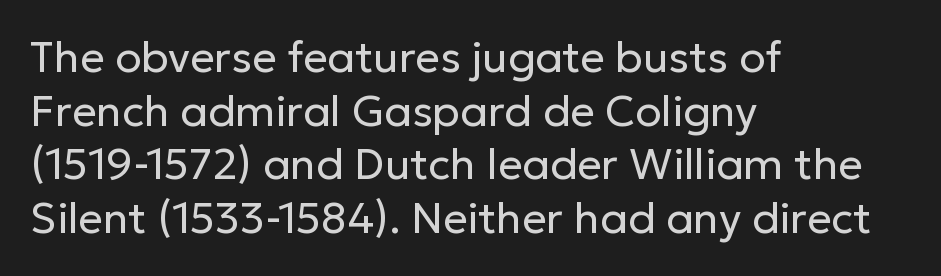
{"serif": "no", "italic": "no", "bold": "no", "weight": "regular", "width": "normal", "stroke_contrast": "low", "x_height": "medium", "monospaced": "no", "underline": "no", "align": "left", "line_spacing": "normal", "line_spacing_ratio": 1.25, "letter_spacing": "normal", "letter_spacing_em": 0.0, "glyph_px": 43}
